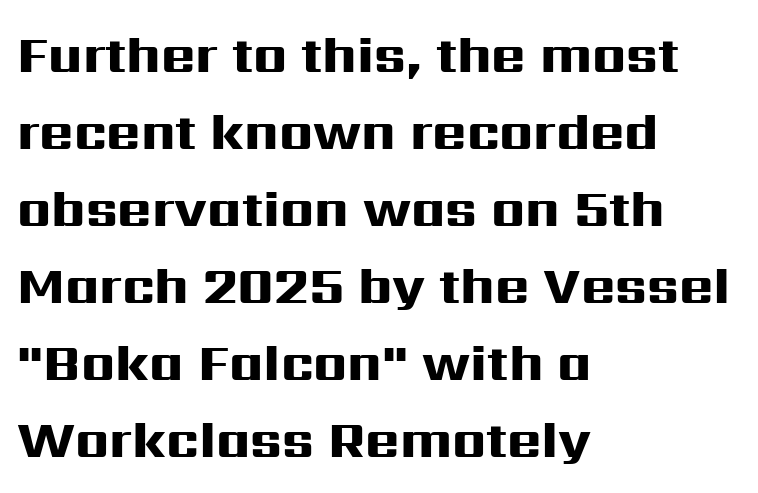
The image shows 52 px heavy, wide sans-serif type, upright; set left-aligned, normal line spacing (1.48x), normal letter spacing, not underlined; high stroke contrast and a medium x-height.
